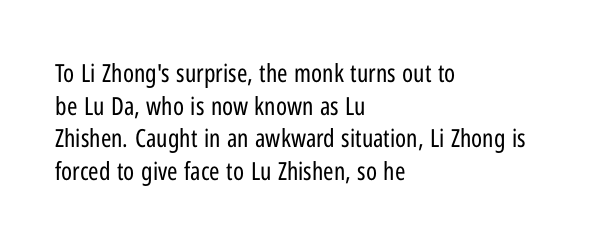
{"italic": "no", "bold": "no", "underline": "no", "align": "left", "line_spacing": "normal", "line_spacing_ratio": 1.31, "letter_spacing": "normal", "letter_spacing_em": 0.0, "glyph_px": 25}
